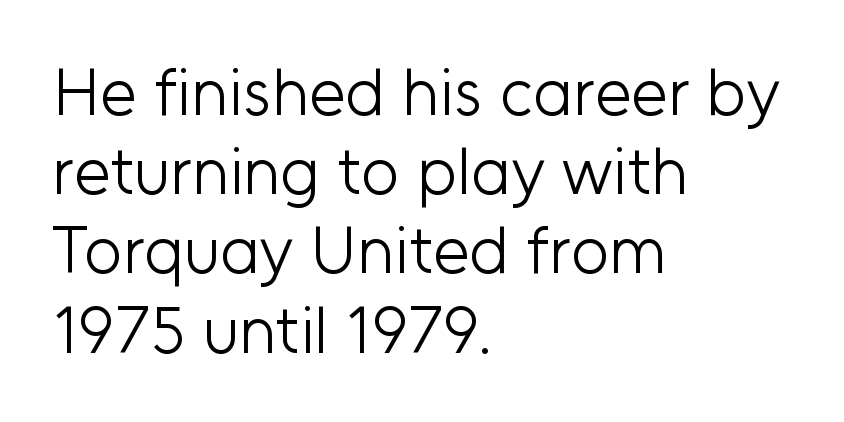
Q: Is the text bold? A: No.
Q: Is the text italic (slanted)? A: No, it is upright.
Q: Is the typeface a serif or a sans-serif typeface? A: Sans-serif.
Q: Is the text underlined? A: No.
Q: How is the paragraph aligned? A: Left-aligned.
Q: Is the spacing between letters normal or unusually wide? A: Normal.
Q: Width (condensed, normal, or wide)? A: Normal.
Q: Stroke contrast? A: Low.
Q: x-height? A: Medium.
Q: Monospaced? A: No.
